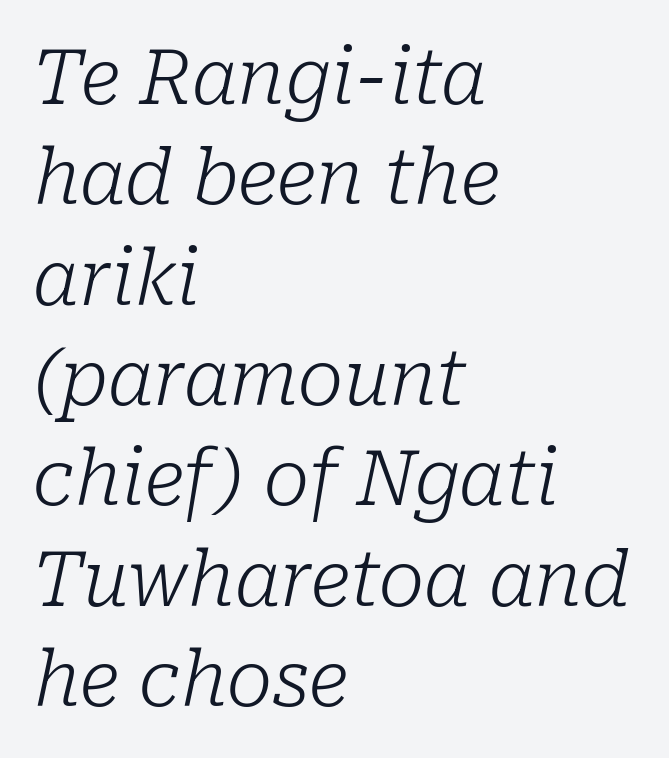
The image shows 76 px light serif type, italic (leaning right); set left-aligned, normal line spacing (1.32x), normal letter spacing, not underlined; low stroke contrast and a medium x-height.
